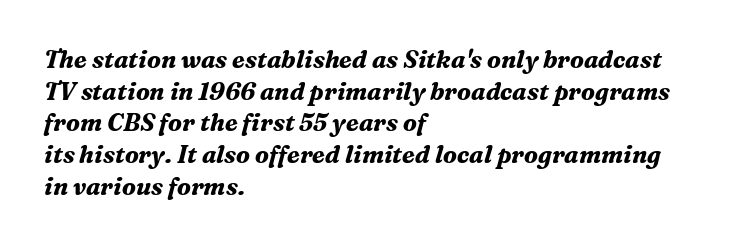
{"italic": "yes", "lean": "right", "slant_degrees": 16, "bold": "yes", "underline": "no", "align": "left", "line_spacing": "normal", "line_spacing_ratio": 1.32, "letter_spacing": "normal", "letter_spacing_em": 0.0, "glyph_px": 24}
